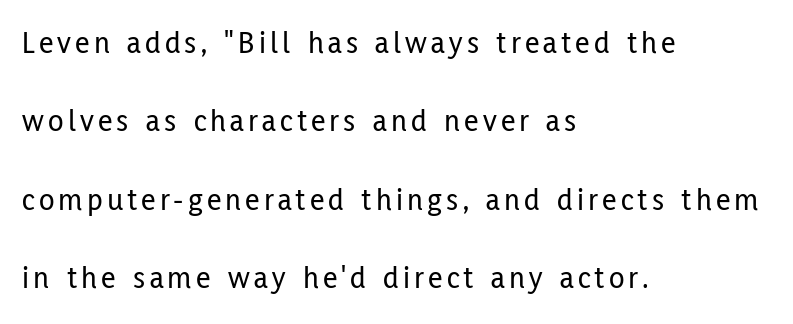
Q: Is the text italic (slanted)? A: No, it is upright.
Q: Is the typeface a serif or a sans-serif typeface? A: Sans-serif.
Q: Is the text underlined? A: No.
Q: How is the paragraph aligned? A: Left-aligned.
Q: Is the spacing between lines tight, normal or loose? A: Loose.
Q: Width (condensed, normal, or wide)? A: Condensed.
Q: Stroke contrast? A: Low.
Q: x-height? A: Medium.
Q: Monospaced? A: No.
